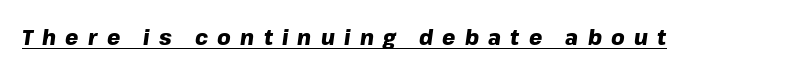
Q: Is the text bold? A: Yes.
Q: Is the text italic (slanted)? A: Yes, it leans right by about 8 degrees.
Q: Is the text underlined? A: Yes.
Q: Is the spacing between letters normal or unusually wide? A: Unusually wide.
